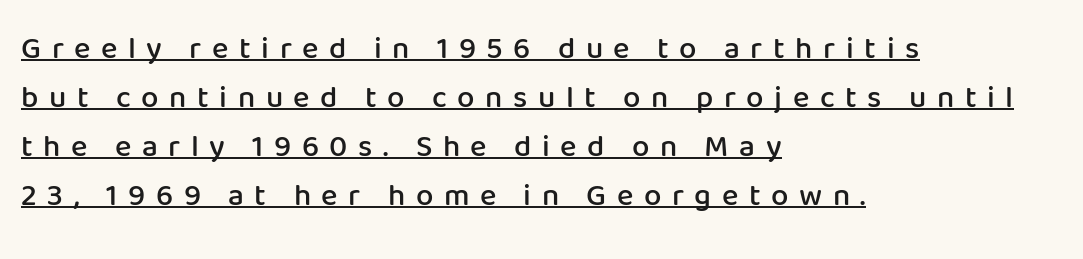
The type sits square on the baseline with zero lean. Typeset ragged right — the left edge is the straight one. The designer left line spacing at the default. These characters rest on top of a visible drawn line.
